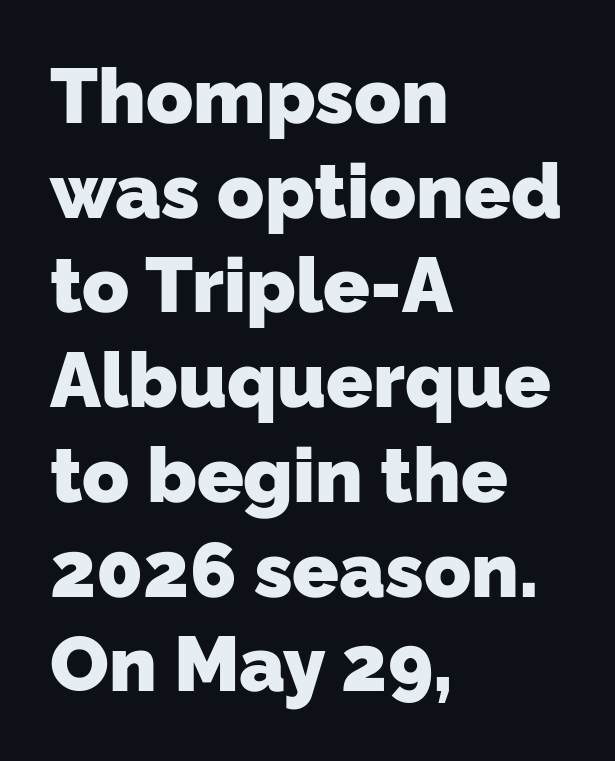
The text block is weighted toward the left margin, trailing off unevenly rightward. The rendering keeps characters at their native spacing. The passage shown is typed in a proportional face where columns would drift. Nope, no serifs anywhere on these letters. Underlining? Definitely not there. The rendering uses a bold face; every stroke is thick and dark.
